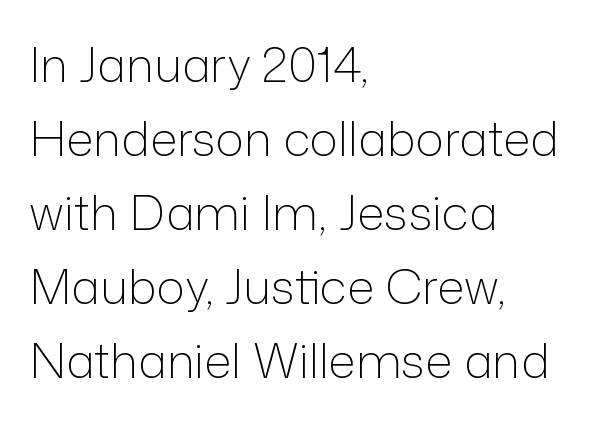
{"serif": "no", "italic": "no", "bold": "no", "weight": "light", "width": "normal", "stroke_contrast": "low", "x_height": "medium", "monospaced": "no", "underline": "no", "align": "left", "line_spacing": "normal", "line_spacing_ratio": 1.54, "letter_spacing": "normal", "letter_spacing_em": 0.0, "glyph_px": 48}
